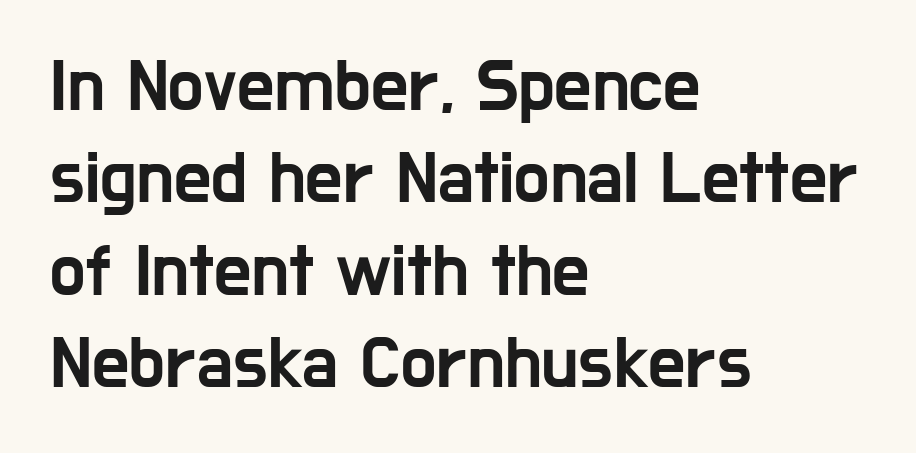
The image shows 74 px condensed sans-serif type, upright; set left-aligned, normal line spacing (1.25x), normal letter spacing, not underlined; low stroke contrast and a medium x-height.
